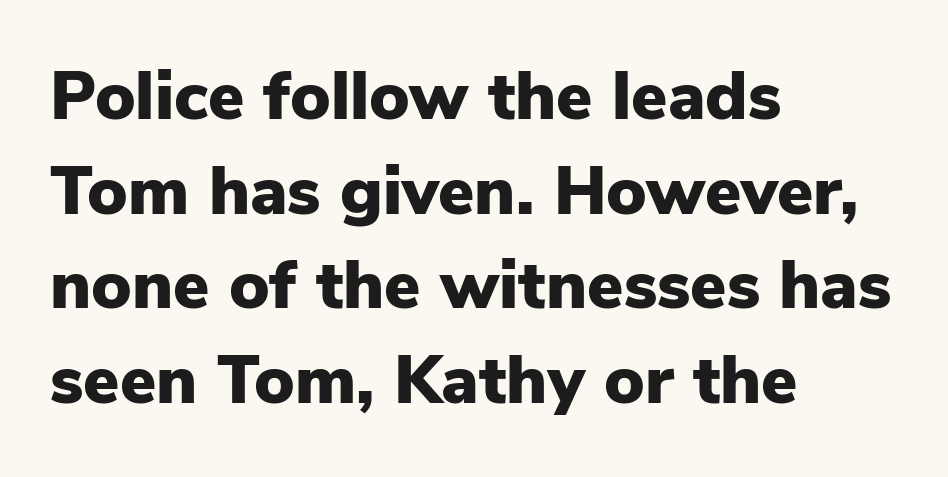
{"serif": "no", "italic": "no", "bold": "yes", "weight": "heavy", "width": "normal", "stroke_contrast": "low", "x_height": "medium", "monospaced": "no", "underline": "no", "align": "left", "line_spacing": "normal", "line_spacing_ratio": 1.39, "letter_spacing": "normal", "letter_spacing_em": 0.0, "glyph_px": 68}
